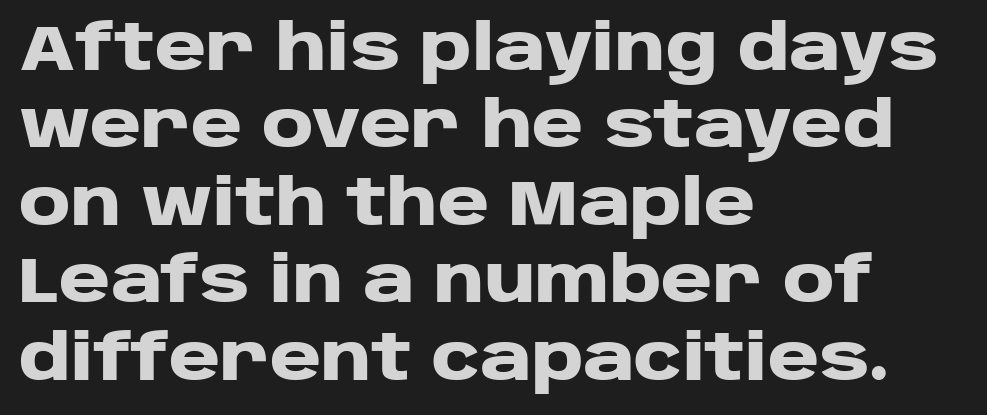
The space directly below the letters is spotless. The passage is arranged the way most books set body copy — flush left. Ascenders rise straight up at ninety degrees. Characters follow at the spacing the type designer built in. Observe the absence of serifs on each vertical stroke in this sample. The passage shown is typed in a proportional face where columns would drift.
